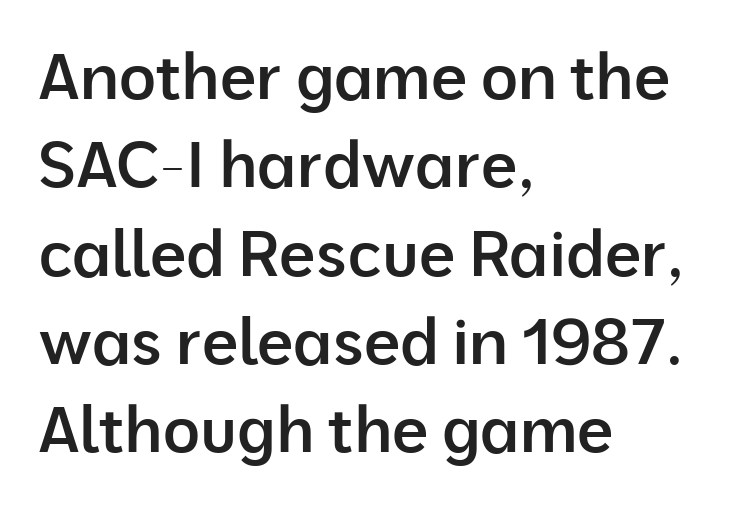
The image shows 64 px semibold sans-serif type, upright; set left-aligned, normal line spacing (1.38x), normal letter spacing, not underlined; low stroke contrast and a medium x-height.
